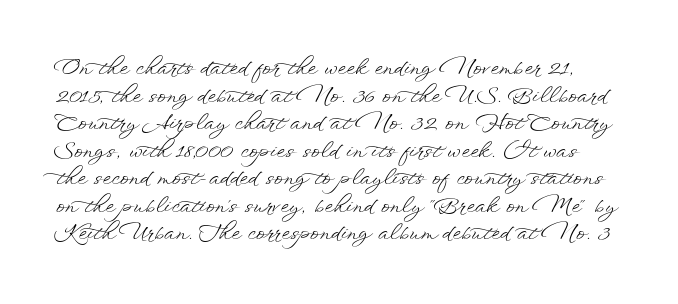
The image shows 21 px text type; set normal line spacing (1.31x), normal letter spacing, not underlined.
